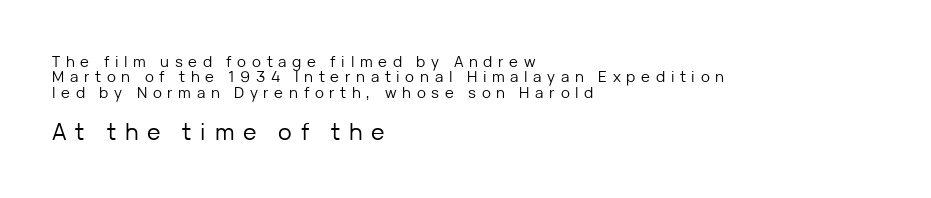
Q: Is the text bold? A: No.
Q: Is the text italic (slanted)? A: No, it is upright.
Q: Is the text underlined? A: No.
Q: How is the paragraph aligned? A: Left-aligned.
Q: Is the spacing between letters normal or unusually wide? A: Unusually wide.
Q: Is the spacing between lines tight, normal or loose? A: Tight.
Q: Which block of text is set in a larger size, the first (top) or the second (bottom)? A: The second (bottom) one.
